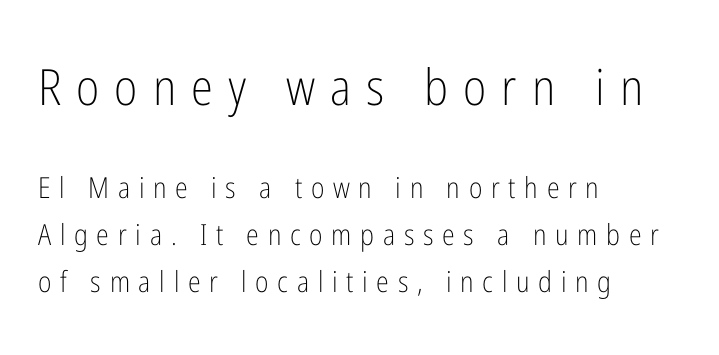
The image shows 50 px light, condensed sans-serif type, upright; set left-aligned, normal line spacing (1.62x), unusually wide letter spacing (+0.3 em), not underlined; the first (top) block is 1.72x larger; low stroke contrast and a medium x-height.
